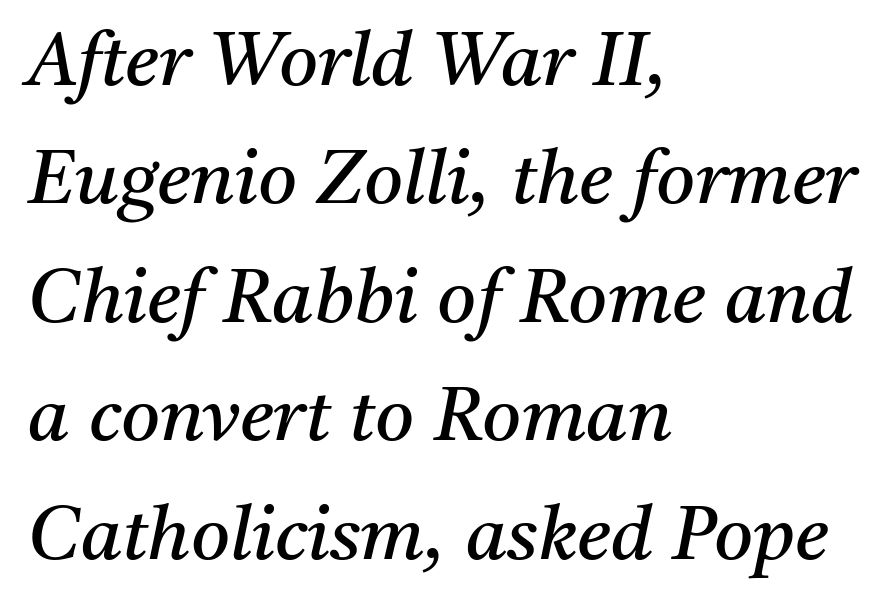
These lines are rendered in a variable-pitch font. Whoever set this chose a conventional vertical rhythm. The letterforms sit at book weight or below. Is the block centered? No — it sits flush against the left margin.
